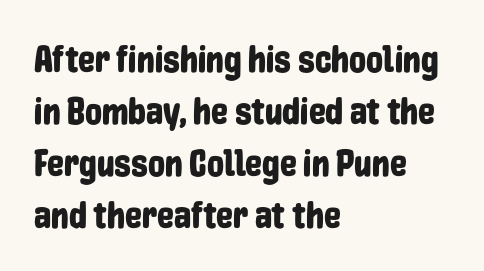
The image shows 38 px condensed sans-serif type, upright; set left-aligned, normal line spacing (1.37x), normal letter spacing, not underlined; low stroke contrast and a medium x-height.
